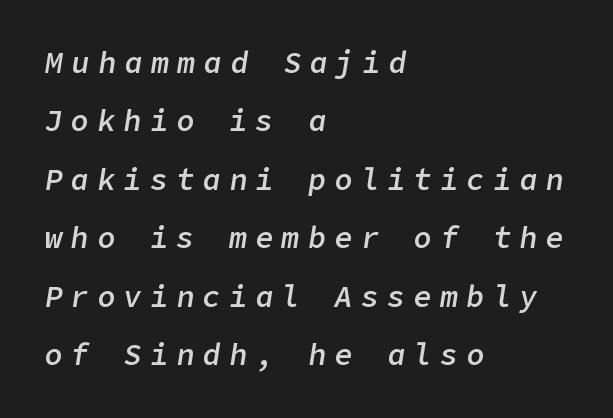
Q: Is the text bold? A: Semi-bold.
Q: Is the text italic (slanted)? A: Yes, it leans right by about 9 degrees.
Q: Is the text underlined? A: No.
Q: How is the paragraph aligned? A: Left-aligned.
Q: Is the spacing between letters normal or unusually wide? A: Unusually wide.
Q: Is the spacing between lines tight, normal or loose? A: Loose.
Q: Width (condensed, normal, or wide)? A: Normal.
Q: Stroke contrast? A: Low.
Q: x-height? A: Medium.
